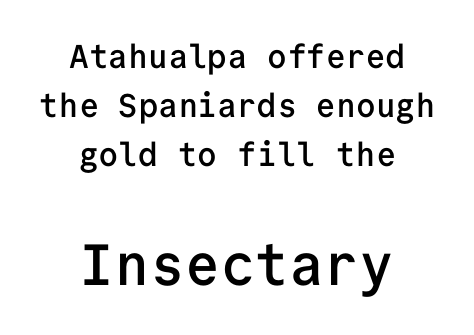
{"serif": "no", "italic": "no", "bold": "semi", "weight": "semibold", "width": "normal", "stroke_contrast": "low", "x_height": "medium", "monospaced": "yes", "underline": "no", "align": "center", "line_spacing": "normal", "line_spacing_ratio": 1.49, "letter_spacing": "normal", "letter_spacing_em": 0.0, "larger_block": "second", "size_ratio": 1.76, "glyph_px": 58}
